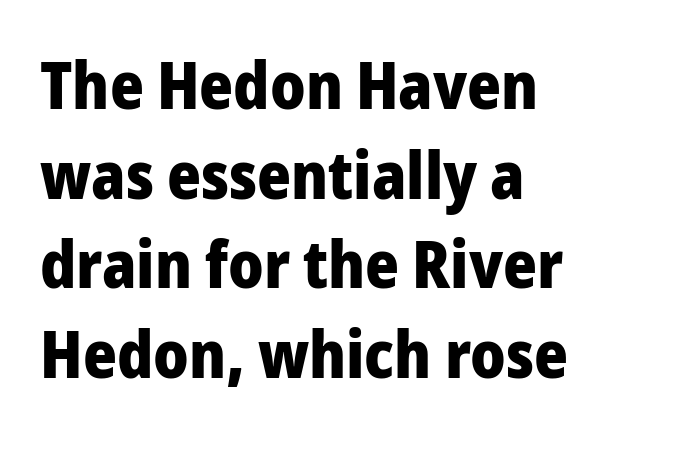
The face used here is proportionally spaced, like ordinary book or web type. The rows are spaced the way most documents space them. The typeface chosen for these lines omits serifs. The space beneath each line is pristine and unruled. Observe the ordinary spacing: letters are neighbours, not strangers. Strong, thick strokes mark this as bold type.
